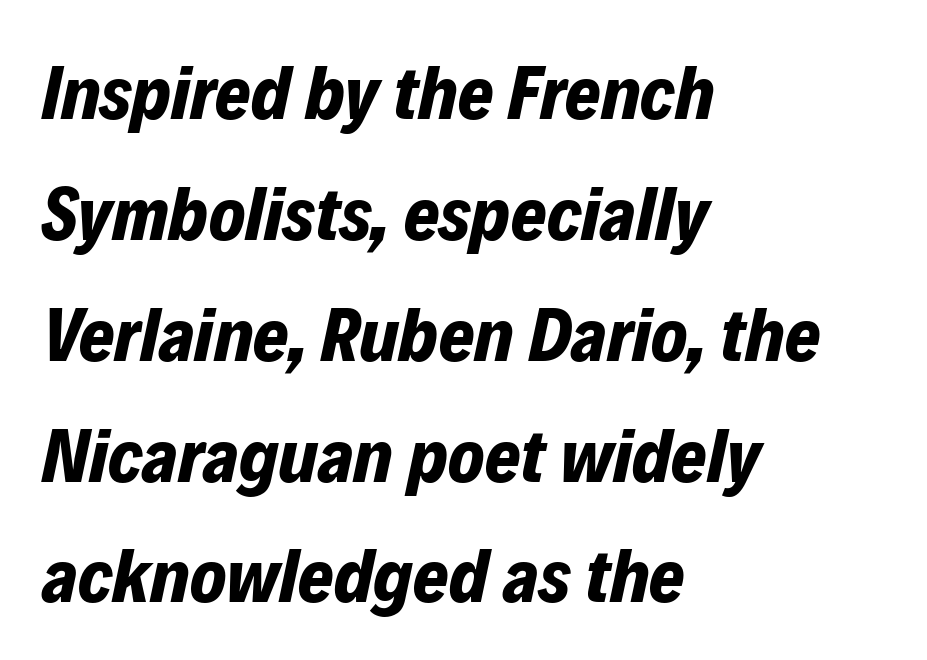
{"italic": "yes", "lean": "right", "slant_degrees": 12, "bold": "yes", "weight": "bold", "width": "normal", "stroke_contrast": "low", "x_height": "medium", "monospaced": "no", "underline": "no", "align": "left", "line_spacing": "normal", "line_spacing_ratio": 1.59, "letter_spacing": "normal", "letter_spacing_em": 0.0, "glyph_px": 76}
